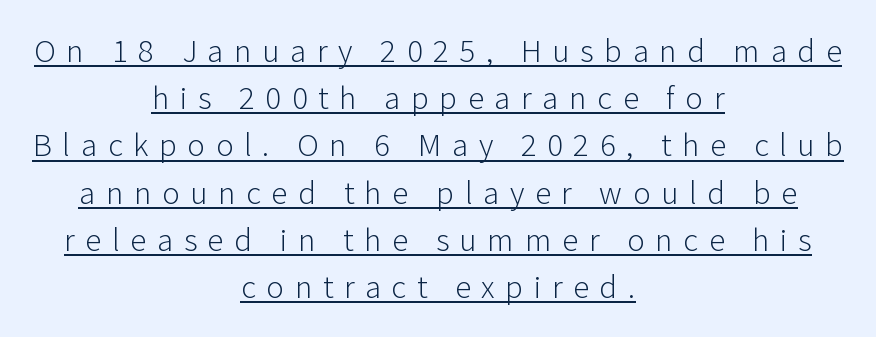
The type is letterspaced generously, with wide tracking. This reads as an unemphasized weight, regular at the heaviest. This is the regular roman posture of the typeface. The rendering uses a moderate line-height, typical for paragraphs. What decoration does the sample have? An underline. Proportional: the letters do not fall into vertical columns.
